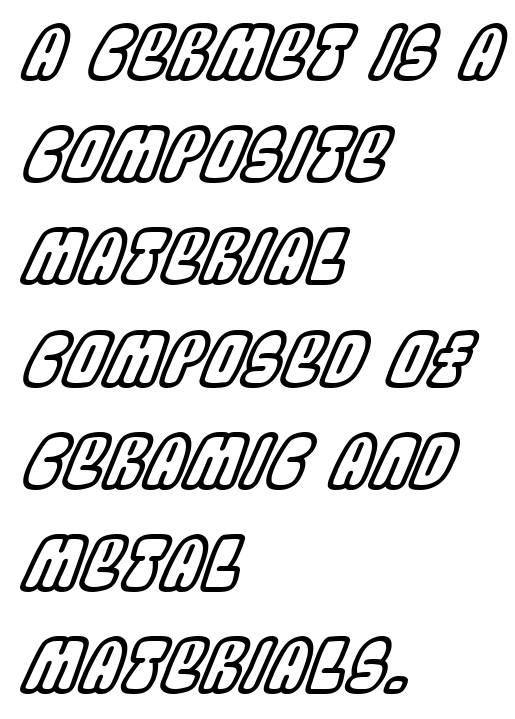
{"italic": "yes", "lean": "right", "slant_degrees": 22, "width": "condensed", "x_height": "large", "monospaced": "no", "underline": "no", "align": "left", "line_spacing": "normal", "line_spacing_ratio": 1.42, "letter_spacing": "normal", "letter_spacing_em": 0.0, "glyph_px": 72}
